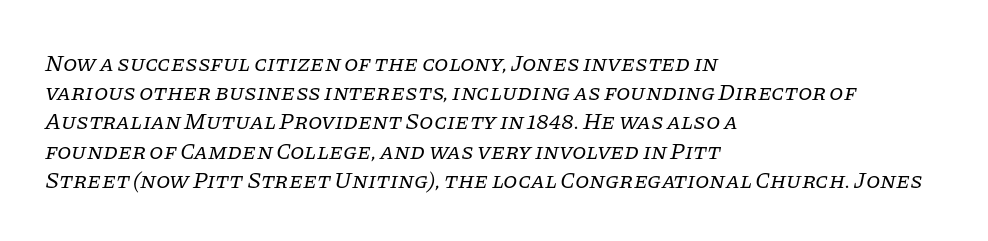
You can tell it's italic because the verticals aren't actually vertical. Glyph-to-glyph distance matches everyday printed text. The paragraph has a hard left edge and a soft right edge. The passage shown stacks its lines at a standard gap. Stems here are at most as thick as an everyday book face. A clean baseline with only descenders dipping below it.
